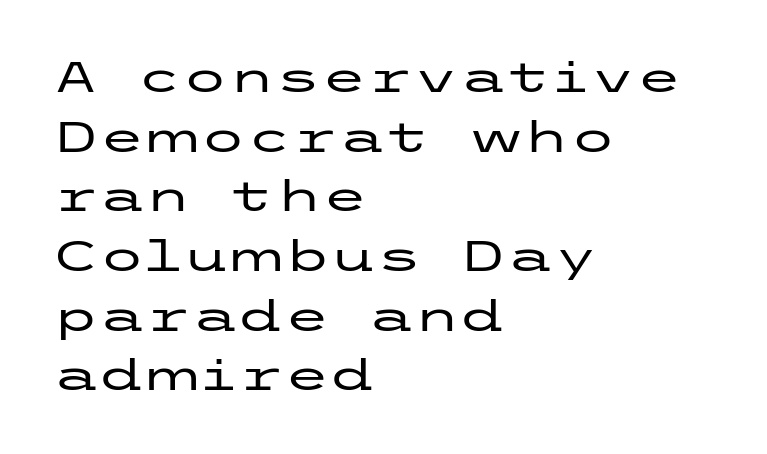
Q: Is the text italic (slanted)? A: No, it is upright.
Q: Is the typeface a serif or a sans-serif typeface? A: Sans-serif.
Q: Is the text underlined? A: No.
Q: How is the paragraph aligned? A: Left-aligned.
Q: Is the spacing between letters normal or unusually wide? A: Normal.
Q: Is the spacing between lines tight, normal or loose? A: Normal.
Q: Width (condensed, normal, or wide)? A: Wide.
Q: Stroke contrast? A: Low.
Q: x-height? A: Medium.
